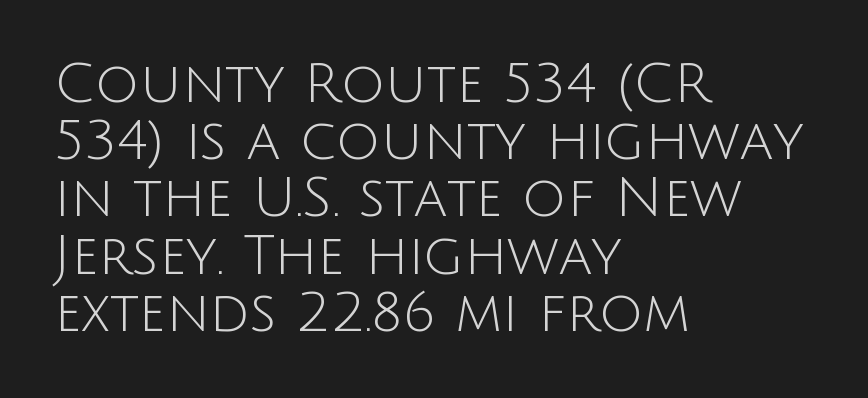
The font is comparable to plain body text, perhaps lighter. Rows of type sit shoulder to shoulder in the vertical direction. Italic? Not at all — the glyphs are vertical. Inter-character spacing is left at the font's built-in metrics. Looks like regular typesetting: each glyph gets only the width it needs.
